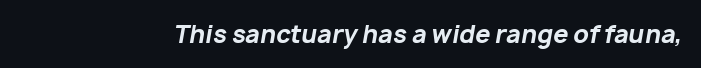
The image shows 24 px bold type, italic (leaning right); set normal letter spacing, not underlined.
